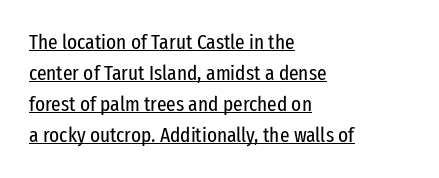
Decoration check: the copy is underlined. Counters stay open thanks to moderate or lighter strokes. The type sits square on the baseline with zero lean. Vertical spacing — default. Does the copy run flush right? No — it runs flush left. Tracking value appears to be zero — textbook default spacing.
